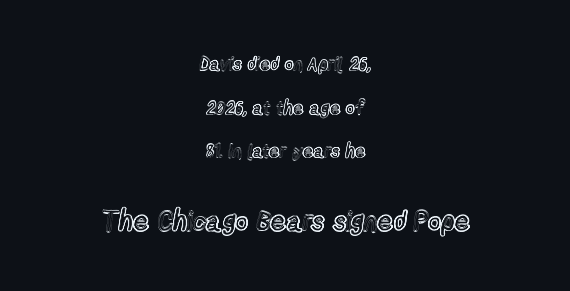
Q: Is the text italic (slanted)? A: Yes.
Q: Is the text underlined? A: No.
Q: How is the paragraph aligned? A: Centered.
Q: Is the spacing between letters normal or unusually wide? A: Normal.
Q: Is the spacing between lines tight, normal or loose? A: Loose.
Q: Which block of text is set in a larger size, the first (top) or the second (bottom)? A: The second (bottom) one.
Q: Width (condensed, normal, or wide)? A: Condensed.
Q: x-height? A: Medium.
Q: Monospaced? A: No.
